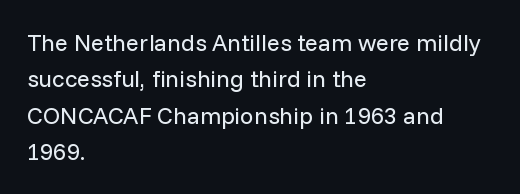
{"italic": "no", "bold": "no", "underline": "no", "align": "left", "line_spacing": "normal", "line_spacing_ratio": 1.52, "letter_spacing": "normal", "letter_spacing_em": 0.0, "glyph_px": 24}
